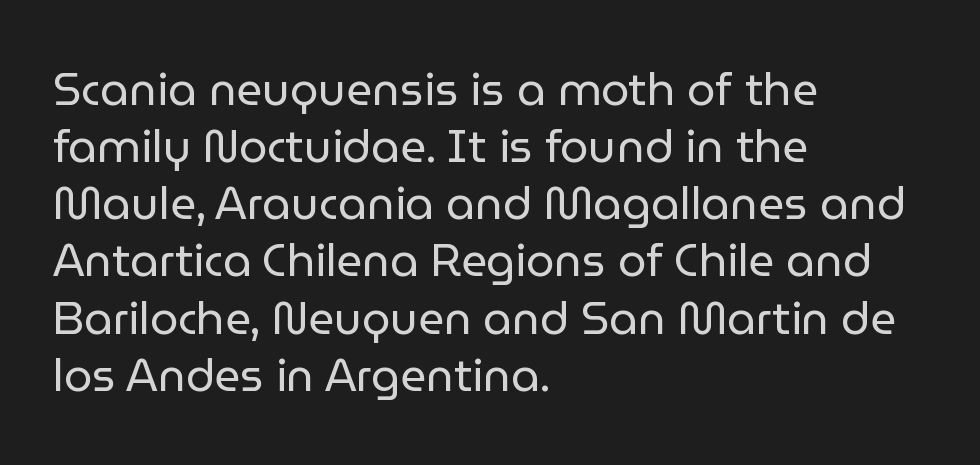
Q: Is the text bold? A: No.
Q: Is the text italic (slanted)? A: No, it is upright.
Q: Is the typeface a serif or a sans-serif typeface? A: Sans-serif.
Q: Is the text underlined? A: No.
Q: How is the paragraph aligned? A: Left-aligned.
Q: Is the spacing between letters normal or unusually wide? A: Normal.
Q: Is the spacing between lines tight, normal or loose? A: Normal.
Q: Width (condensed, normal, or wide)? A: Normal.
Q: Stroke contrast? A: Low.
Q: x-height? A: Medium.
Q: Monospaced? A: No.
